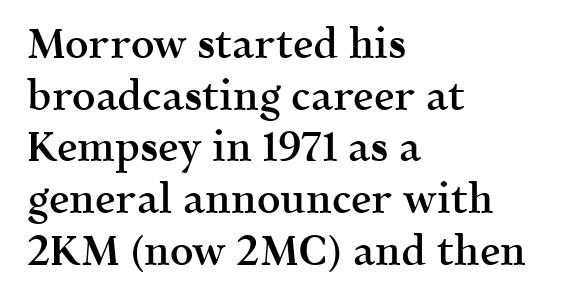
How are the letters spaced? Ordinarily, with no added tracking. Set as a demibold, roughly 600 on the weight scale. Posture: straight, roman, zero tilt. Does the copy run flush right? No — it runs flush left. The space between consecutive lines is moderate.
